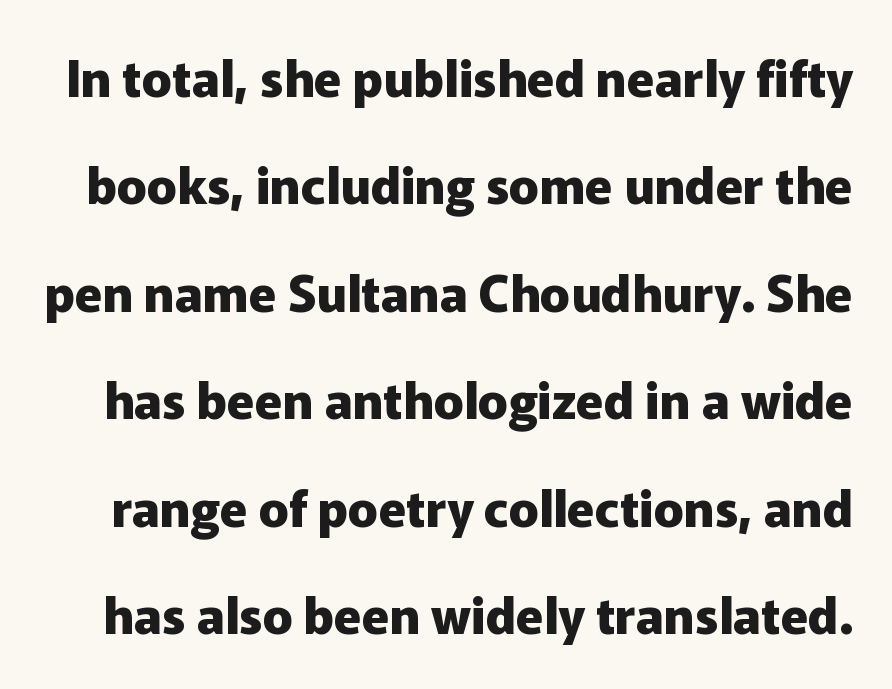
Q: Is the text bold? A: Yes.
Q: Is the text italic (slanted)? A: No, it is upright.
Q: Is the typeface a serif or a sans-serif typeface? A: Sans-serif.
Q: Is the text underlined? A: No.
Q: Is the spacing between letters normal or unusually wide? A: Normal.
Q: Is the spacing between lines tight, normal or loose? A: Loose.
Q: Width (condensed, normal, or wide)? A: Normal.
Q: Stroke contrast? A: Low.
Q: x-height? A: Medium.
Q: Monospaced? A: No.
